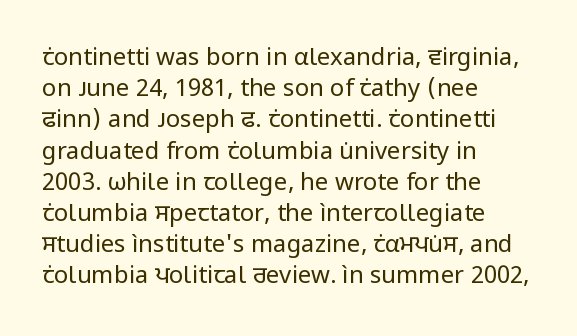
Q: Is the text bold? A: No.
Q: Is the text italic (slanted)? A: No, it is upright.
Q: Is the text underlined? A: No.
Q: How is the paragraph aligned? A: Left-aligned.
Q: Is the spacing between letters normal or unusually wide? A: Normal.
Q: Is the spacing between lines tight, normal or loose? A: Normal.
